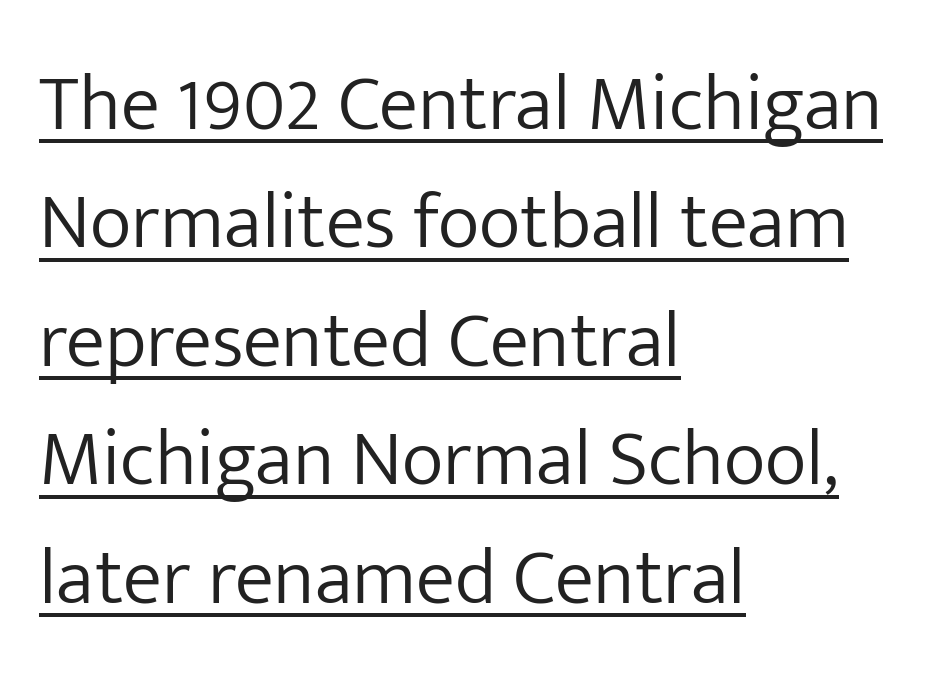
Q: Is the text bold? A: No.
Q: Is the text italic (slanted)? A: No, it is upright.
Q: Is the typeface a serif or a sans-serif typeface? A: Sans-serif.
Q: Is the text underlined? A: Yes.
Q: How is the paragraph aligned? A: Left-aligned.
Q: Is the spacing between letters normal or unusually wide? A: Normal.
Q: Is the spacing between lines tight, normal or loose? A: Normal.
Q: Width (condensed, normal, or wide)? A: Normal.
Q: Stroke contrast? A: Low.
Q: x-height? A: Medium.
Q: Monospaced? A: No.
